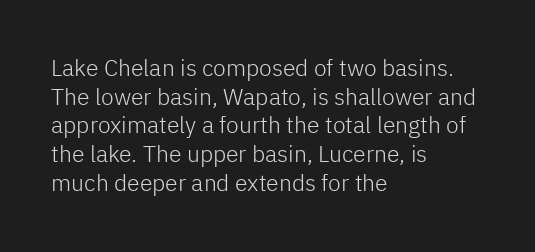
Q: Is the text bold? A: No.
Q: Is the text italic (slanted)? A: No, it is upright.
Q: Is the text underlined? A: No.
Q: How is the paragraph aligned? A: Left-aligned.
Q: Is the spacing between letters normal or unusually wide? A: Normal.
Q: Is the spacing between lines tight, normal or loose? A: Normal.
